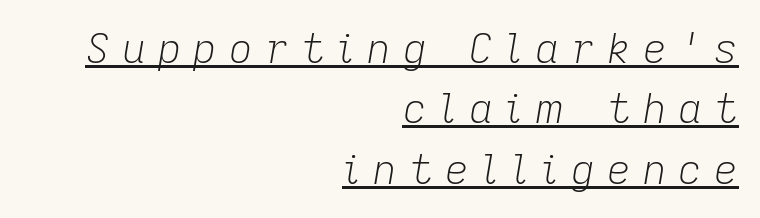
Look at the tracking — it's clearly loosened, letters drifting apart. Every character sits at an angle, as italics do. Think of a printed novel: that variable character pitch is what you see here. In CSS terms this would be text-align: right.
